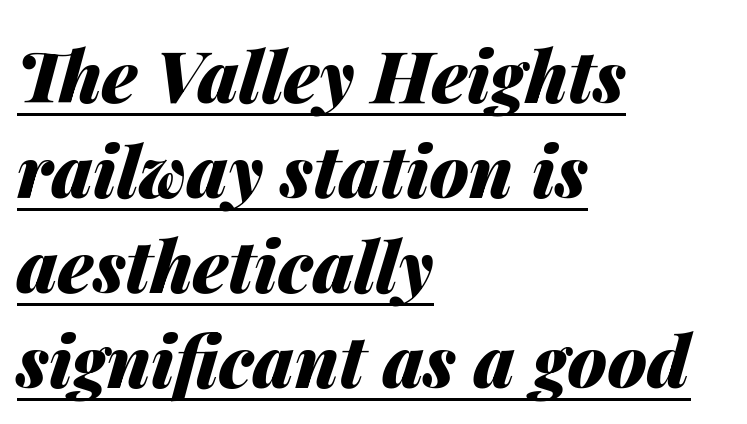
Is the type slanted? Yes — the strokes lean at a clear angle. Glyph-to-glyph distance matches everyday printed text. Line spacing here is normal. The sample has been set heavy, in full bold.
